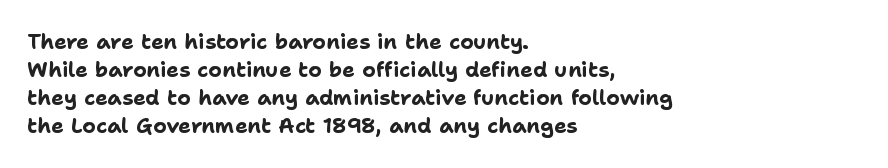
The image shows 21 px bold type, upright; set left-aligned, normal line spacing (1.34x), normal letter spacing, not underlined.
